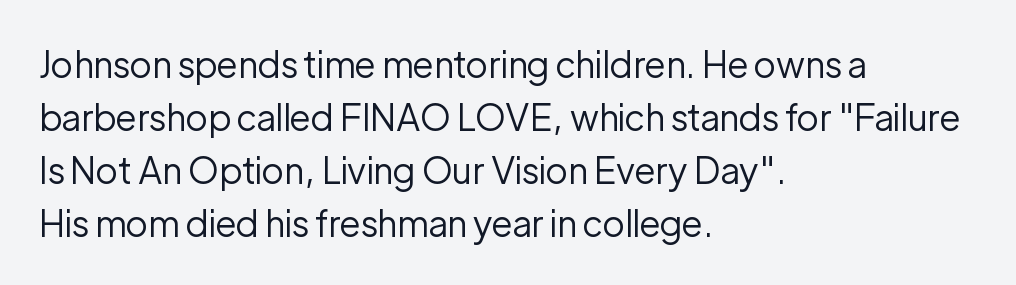
{"serif": "no", "italic": "no", "bold": "no", "weight": "regular", "width": "normal", "stroke_contrast": "low", "x_height": "medium", "monospaced": "no", "underline": "no", "align": "left", "line_spacing": "normal", "line_spacing_ratio": 1.47, "letter_spacing": "normal", "letter_spacing_em": 0.0, "glyph_px": 36}
